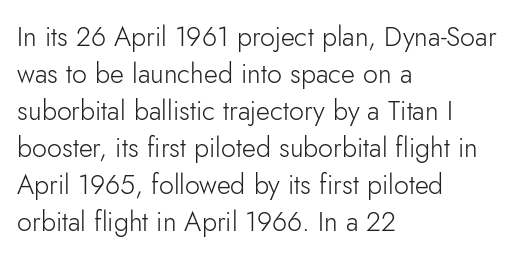
Q: Is the text bold? A: No.
Q: Is the text italic (slanted)? A: No, it is upright.
Q: Is the text underlined? A: No.
Q: How is the paragraph aligned? A: Left-aligned.
Q: Is the spacing between letters normal or unusually wide? A: Normal.
Q: Is the spacing between lines tight, normal or loose? A: Normal.
